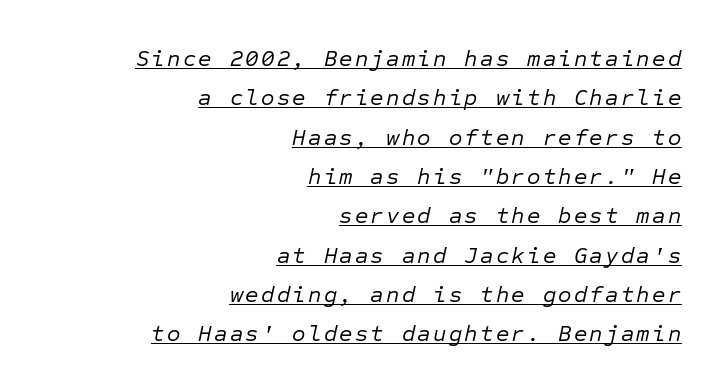
Visually the block forms a straight wall on the right and a jagged coastline on the left. Weight class: somewhere from thin through regular. The typography opts for an oblique posture over an upright one. Like a heading marked for emphasis, these lines bear an underscore.
